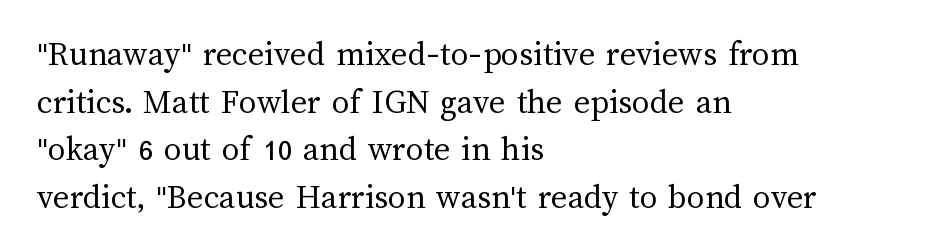
Q: Is the text bold? A: No.
Q: Is the text italic (slanted)? A: No, it is upright.
Q: Is the text underlined? A: No.
Q: How is the paragraph aligned? A: Left-aligned.
Q: Is the spacing between letters normal or unusually wide? A: Normal.
Q: Is the spacing between lines tight, normal or loose? A: Normal.
Q: Width (condensed, normal, or wide)? A: Normal.
Q: Stroke contrast? A: Medium.
Q: x-height? A: Medium.
Q: Monospaced? A: No.
